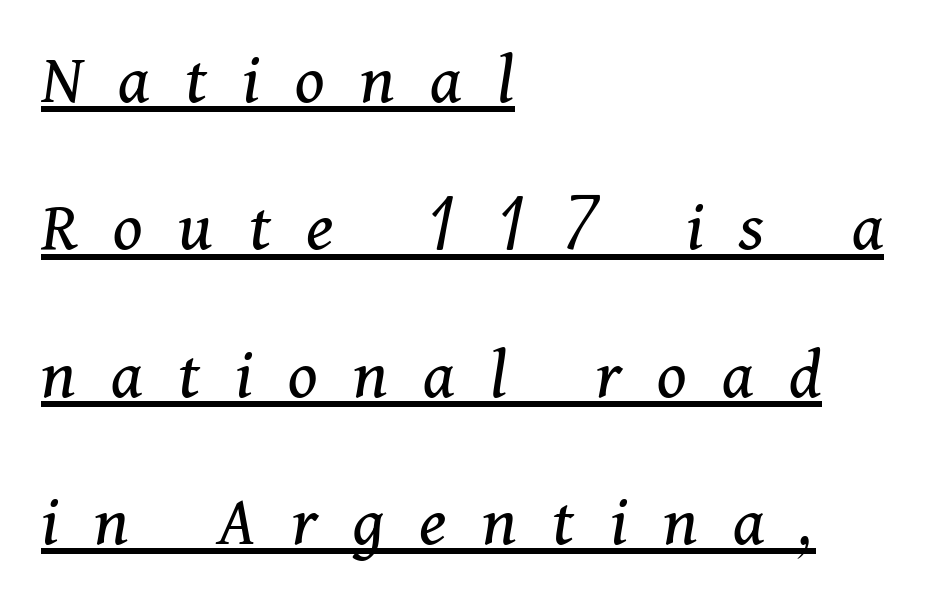
Q: Is the text bold? A: No.
Q: Is the text italic (slanted)? A: Yes, it leans right by about 11 degrees.
Q: Is the typeface a serif or a sans-serif typeface? A: Serif.
Q: Is the text underlined? A: Yes.
Q: How is the paragraph aligned? A: Left-aligned.
Q: Is the spacing between letters normal or unusually wide? A: Unusually wide.
Q: Is the spacing between lines tight, normal or loose? A: Loose.
Q: Width (condensed, normal, or wide)? A: Normal.
Q: Stroke contrast? A: Medium.
Q: x-height? A: Medium.
Q: Monospaced? A: No.
